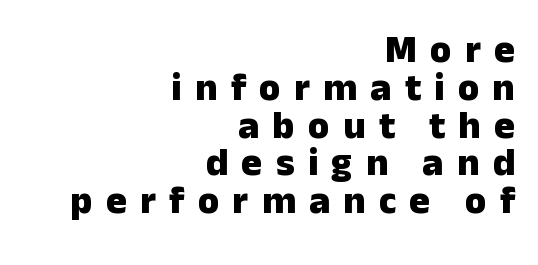
Q: Is the text bold? A: Yes.
Q: Is the text italic (slanted)? A: No, it is upright.
Q: Is the typeface a serif or a sans-serif typeface? A: Sans-serif.
Q: Is the text underlined? A: No.
Q: How is the paragraph aligned? A: Right-aligned.
Q: Is the spacing between letters normal or unusually wide? A: Unusually wide.
Q: Is the spacing between lines tight, normal or loose? A: Tight.
Q: Width (condensed, normal, or wide)? A: Normal.
Q: Stroke contrast? A: Low.
Q: x-height? A: Medium.
Q: Monospaced? A: No.
